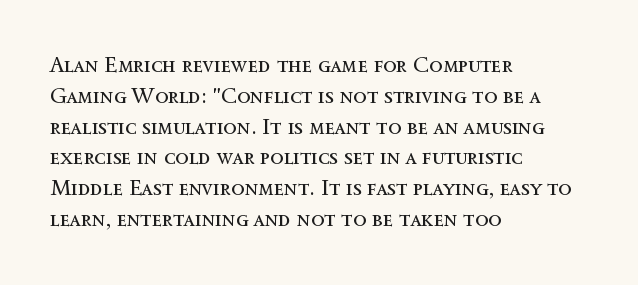
{"italic": "no", "bold": "no", "underline": "no", "align": "left", "line_spacing": "normal", "line_spacing_ratio": 1.4, "letter_spacing": "normal", "letter_spacing_em": 0.0, "glyph_px": 22}
